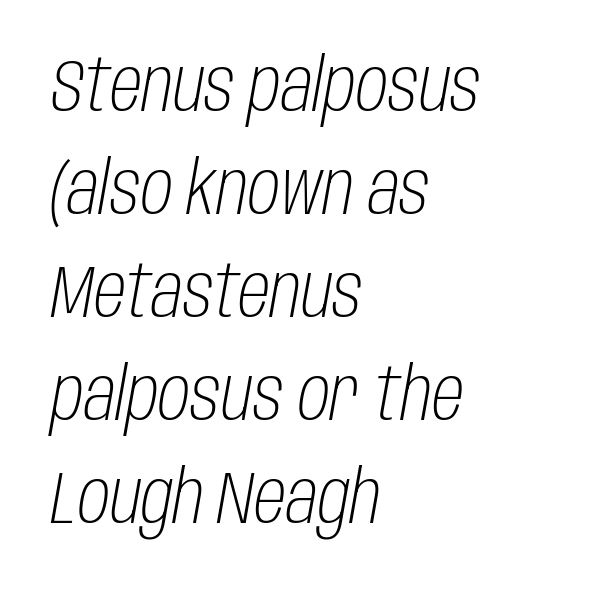
The image shows 73 px light, condensed type, italic (leaning right); set left-aligned, normal line spacing (1.41x), normal letter spacing, not underlined; low stroke contrast and a large x-height.
